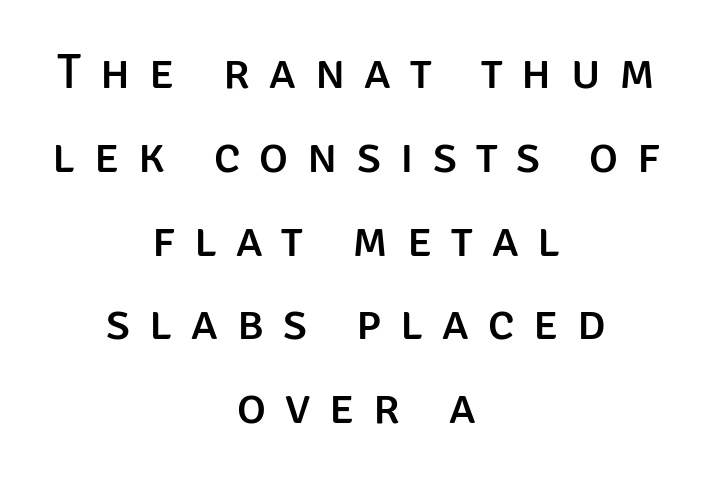
Q: Is the text italic (slanted)? A: No, it is upright.
Q: Is the typeface a serif or a sans-serif typeface? A: Sans-serif.
Q: Is the text underlined? A: No.
Q: How is the paragraph aligned? A: Centered.
Q: Is the spacing between letters normal or unusually wide? A: Unusually wide.
Q: Width (condensed, normal, or wide)? A: Normal.
Q: Stroke contrast? A: Low.
Q: x-height? A: Large.
Q: Monospaced? A: No.
